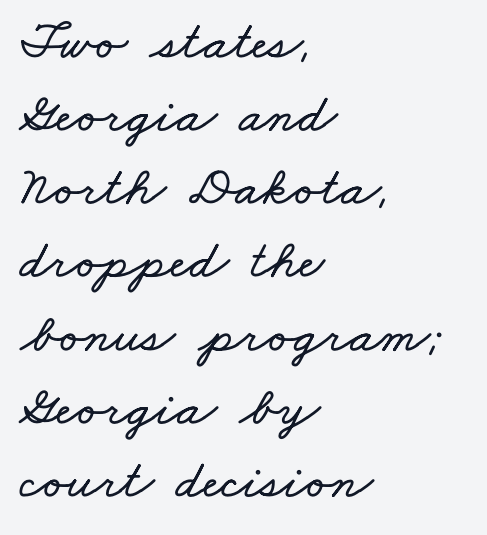
{"width": "wide", "stroke_contrast": "low", "x_height": "small", "monospaced": "no", "underline": "no", "align": "left", "line_spacing": "normal", "line_spacing_ratio": 1.33, "letter_spacing": "normal", "letter_spacing_em": 0.0, "glyph_px": 55}
